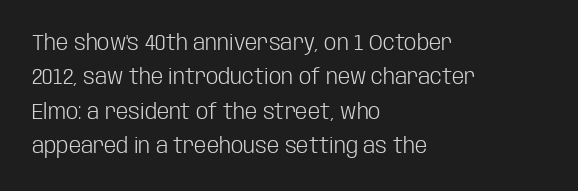
The specimen reads as upright at a glance. Is the stroke heavy? The answer is a plain regular-or-lighter. Clear beneath every line of the passage. Notice how descenders clear the ascenders below comfortably — that's standard leading.
